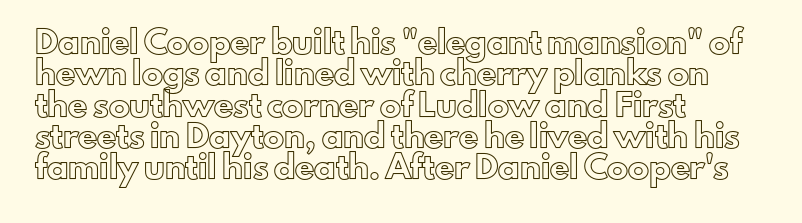
Q: Is the text italic (slanted)? A: No, it is upright.
Q: Is the text underlined? A: No.
Q: How is the paragraph aligned? A: Left-aligned.
Q: Is the spacing between letters normal or unusually wide? A: Normal.
Q: Is the spacing between lines tight, normal or loose? A: Normal.
